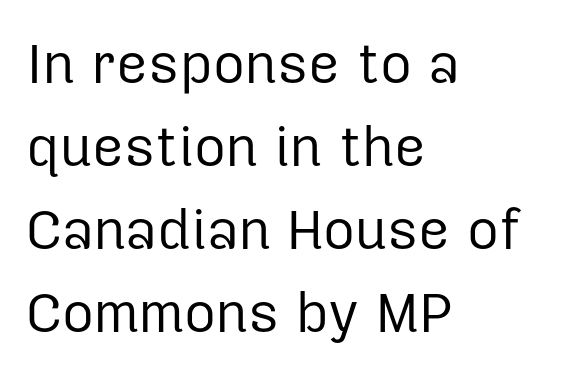
The image shows 55 px regular-weight sans-serif type, upright; set left-aligned, normal line spacing (1.51x), normal letter spacing, not underlined; low stroke contrast and a medium x-height.
